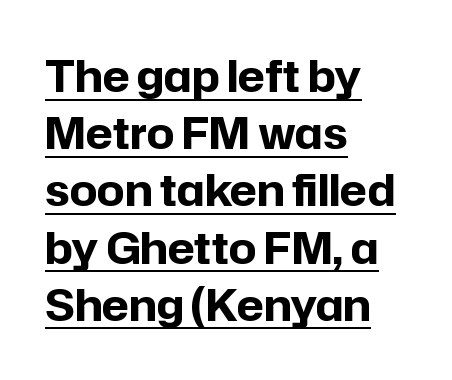
{"serif": "no", "italic": "no", "bold": "yes", "weight": "bold", "width": "normal", "stroke_contrast": "low", "x_height": "medium", "monospaced": "no", "underline": "yes", "align": "left", "line_spacing": "normal", "line_spacing_ratio": 1.33, "letter_spacing": "normal", "letter_spacing_em": 0.0, "glyph_px": 43}
